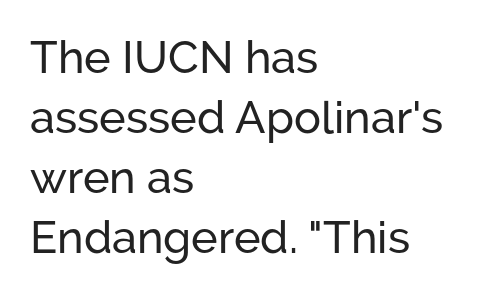
Q: Is the text italic (slanted)? A: No, it is upright.
Q: Is the typeface a serif or a sans-serif typeface? A: Sans-serif.
Q: Is the text underlined? A: No.
Q: How is the paragraph aligned? A: Left-aligned.
Q: Is the spacing between letters normal or unusually wide? A: Normal.
Q: Is the spacing between lines tight, normal or loose? A: Normal.
Q: Width (condensed, normal, or wide)? A: Normal.
Q: Stroke contrast? A: Low.
Q: x-height? A: Medium.
Q: Monospaced? A: No.
